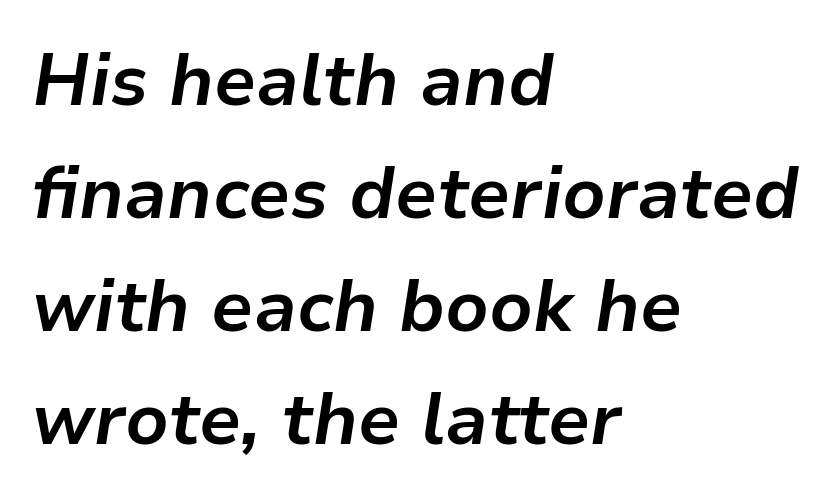
The words here are not underlined. The type is set solid horizontally, with unmodified tracking. Strokes here are thick enough to call this a true bold. Varying glyph widths throughout — classic text-font behaviour. Interline gaps are of average width in this sample.
